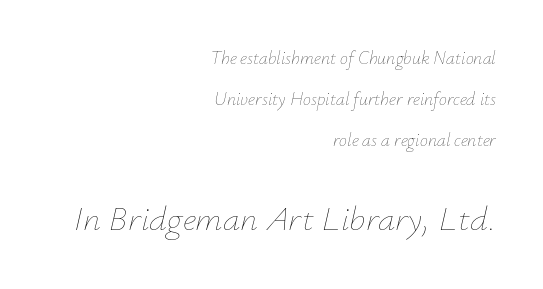
Characters follow at the spacing the type designer built in. Compared with a typical body face, this is equally light or lighter still. In this sample the second text group is rendered at the bigger scale. Slanted lettering throughout. The vertical gap from one line to the next is large.
